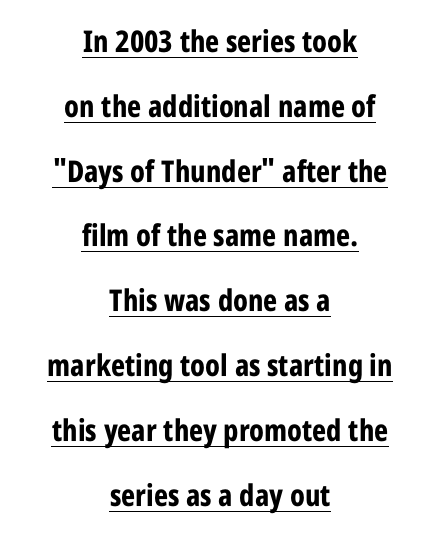
{"serif": "no", "italic": "no", "bold": "yes", "weight": "bold", "width": "condensed", "stroke_contrast": "low", "x_height": "large", "monospaced": "no", "underline": "yes", "align": "center", "line_spacing": "loose", "line_spacing_ratio": 2.16, "letter_spacing": "normal", "letter_spacing_em": 0.0, "glyph_px": 30}
